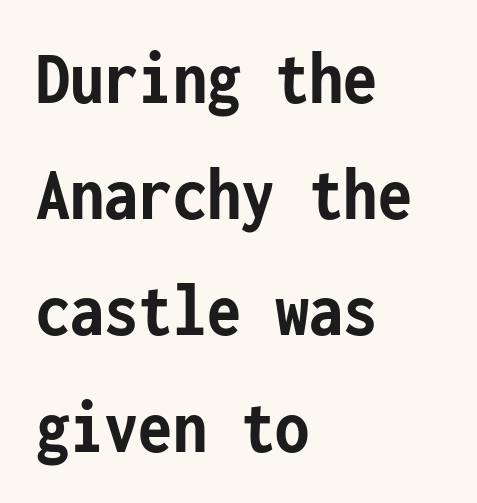
Q: Is the text bold? A: Yes.
Q: Is the text italic (slanted)? A: No, it is upright.
Q: Is the typeface a serif or a sans-serif typeface? A: Sans-serif.
Q: Is the text underlined? A: No.
Q: How is the paragraph aligned? A: Left-aligned.
Q: Is the spacing between letters normal or unusually wide? A: Normal.
Q: Is the spacing between lines tight, normal or loose? A: Normal.
Q: Width (condensed, normal, or wide)? A: Condensed.
Q: Stroke contrast? A: Low.
Q: x-height? A: Medium.
Q: Monospaced? A: Yes.
